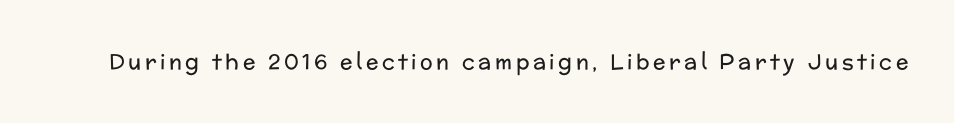
The image shows 21 px text type, upright; set not underlined.
